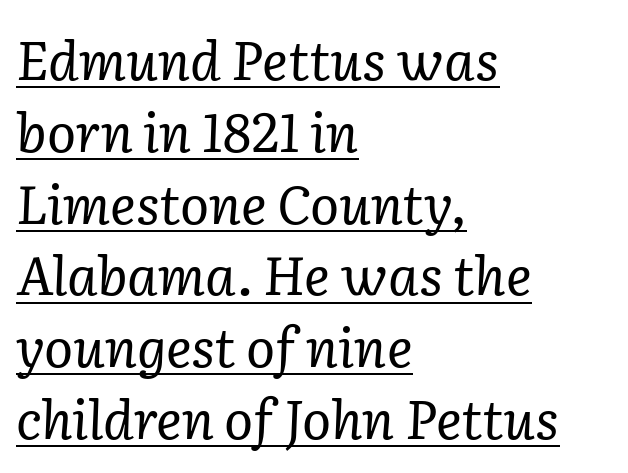
Q: Is the text bold? A: No.
Q: Is the text italic (slanted)? A: Yes, it leans right by about 2 degrees.
Q: Is the typeface a serif or a sans-serif typeface? A: Serif.
Q: Is the text underlined? A: Yes.
Q: How is the paragraph aligned? A: Left-aligned.
Q: Is the spacing between letters normal or unusually wide? A: Normal.
Q: Is the spacing between lines tight, normal or loose? A: Normal.
Q: Width (condensed, normal, or wide)? A: Normal.
Q: Stroke contrast? A: Low.
Q: x-height? A: Medium.
Q: Monospaced? A: No.
